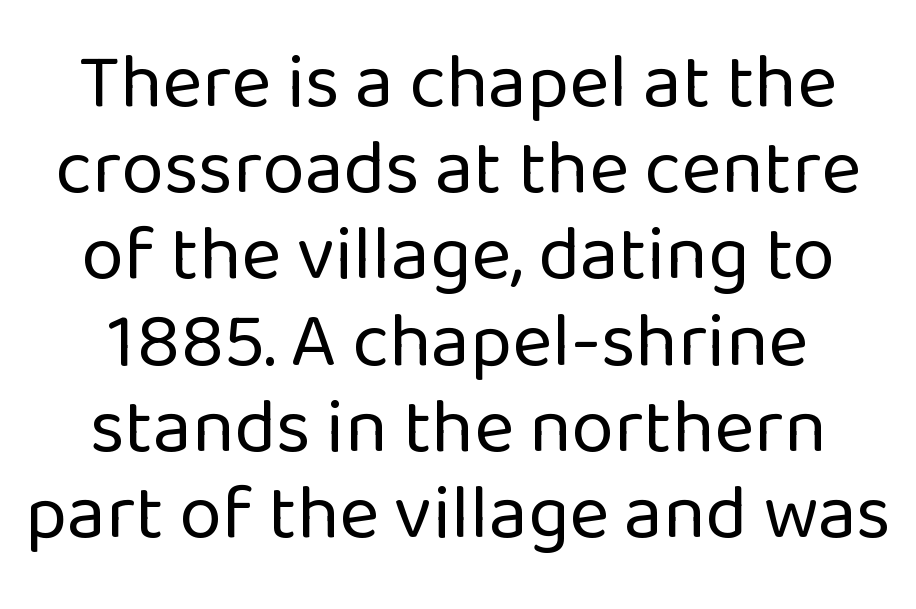
Q: Is the text bold? A: No.
Q: Is the text italic (slanted)? A: No, it is upright.
Q: Is the typeface a serif or a sans-serif typeface? A: Sans-serif.
Q: Is the text underlined? A: No.
Q: How is the paragraph aligned? A: Centered.
Q: Is the spacing between letters normal or unusually wide? A: Normal.
Q: Is the spacing between lines tight, normal or loose? A: Tight.
Q: Width (condensed, normal, or wide)? A: Normal.
Q: Stroke contrast? A: Low.
Q: x-height? A: Medium.
Q: Monospaced? A: No.
